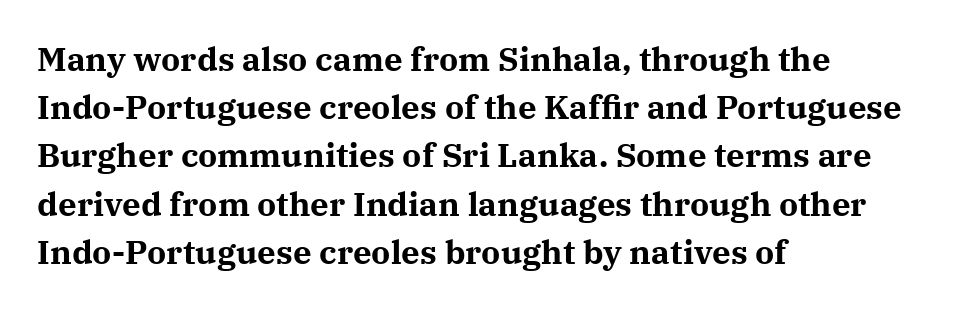
The image shows 33 px bold serif type, upright; set left-aligned, normal line spacing (1.46x), normal letter spacing, not underlined; medium stroke contrast and a medium x-height.
